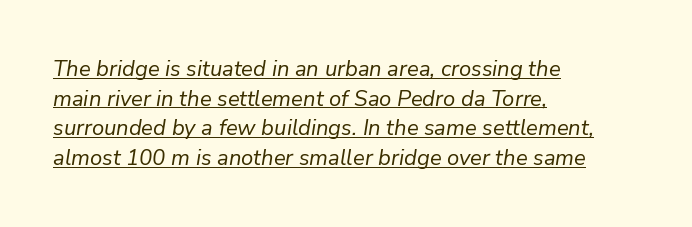
The image shows 22 px text type, italic (leaning right); set left-aligned, normal line spacing (1.35x), normal letter spacing, underlined.
